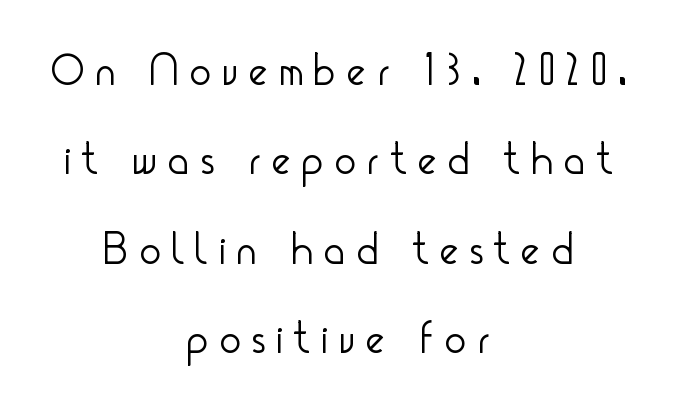
Font category for this specimen: sans-serif. The passage shown is typed in a proportional face where columns would drift. Type without underlining. Inter-character spacing is expanded well beyond the font's built-in metrics. The type sits square on the baseline with zero lean. Compared with a flush-left layout, this one balances lines on the center instead.
